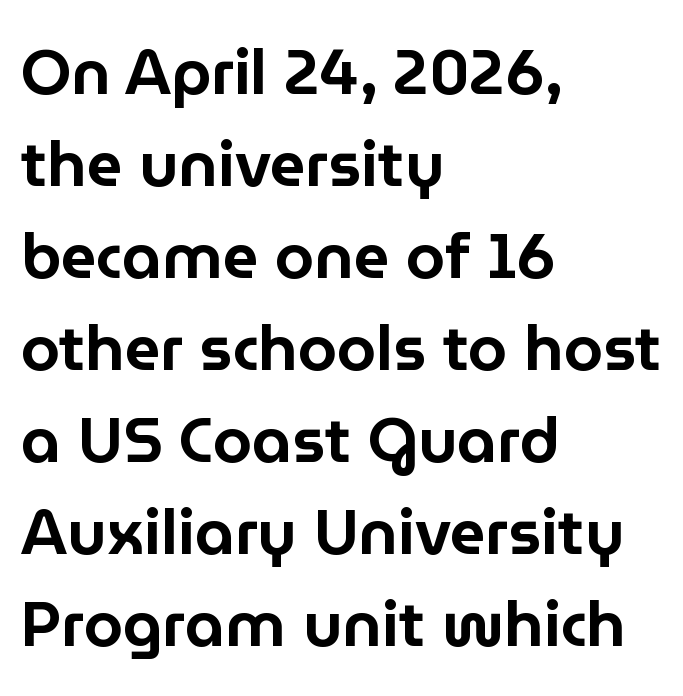
The face used here is proportionally spaced, like ordinary book or web type. Students, observe: this is what conventionally led text looks like. The font family rendered here belongs to the sans-serif group. The typesetter chose a ragged-right arrangement here. In terms of letterspacing, this is plain default setting. Do the letters lean? They stand straight.
